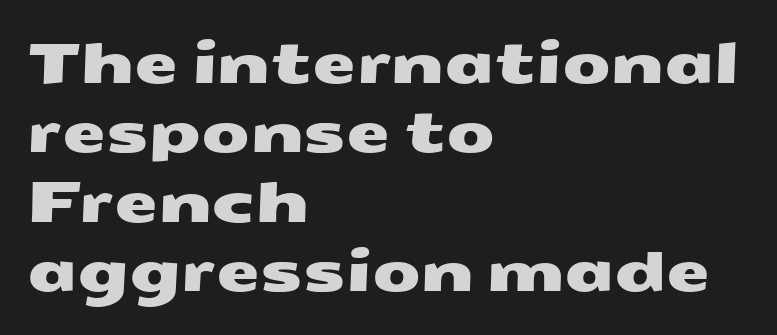
This rendering leaves character spacing at its baseline value. The space beneath each line is pristine and unruled. Note: no serifs on the glyphs. A student would call this left alignment; a typographer would say flush left, rag right.
